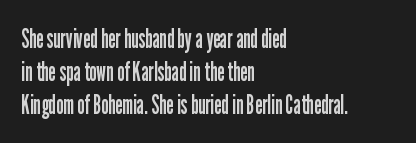
Q: Is the text bold? A: No.
Q: Is the text italic (slanted)? A: No, it is upright.
Q: Is the text underlined? A: No.
Q: How is the paragraph aligned? A: Left-aligned.
Q: Is the spacing between letters normal or unusually wide? A: Normal.
